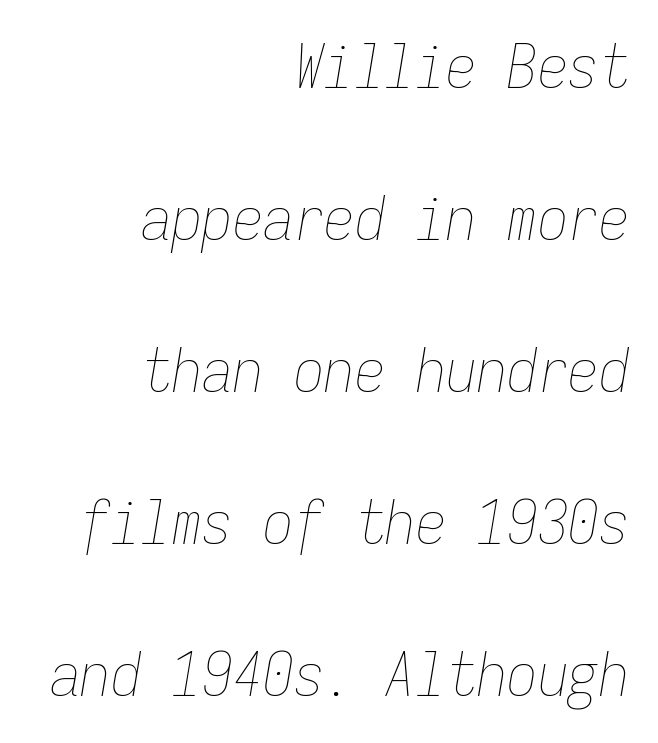
The image shows 61 px thin, condensed type, italic (leaning right), monospaced; set right-aligned, loose line spacing (2.49x), normal letter spacing, not underlined; low stroke contrast and a medium x-height.
